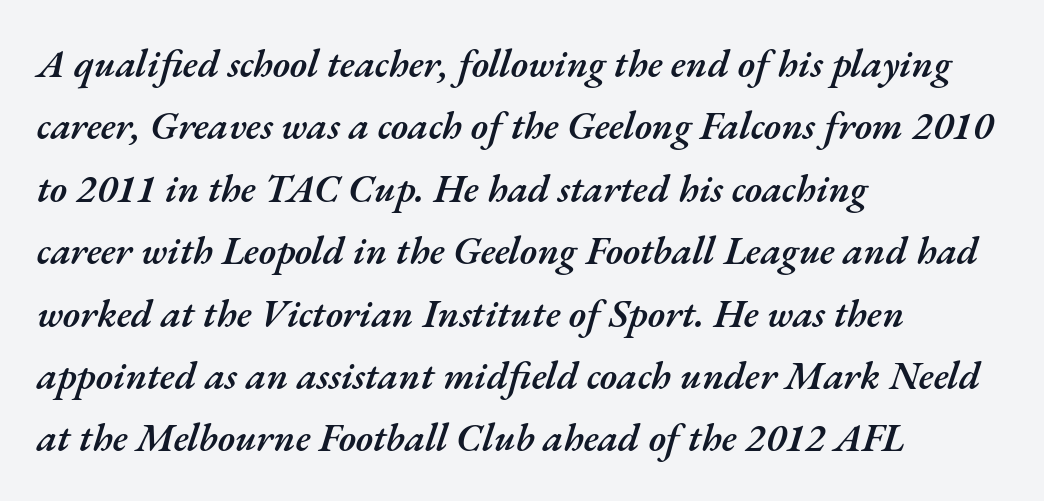
{"italic": "yes", "lean": "right", "slant_degrees": 17, "bold": "semi", "weight": "semibold", "width": "normal", "stroke_contrast": "medium", "x_height": "small", "monospaced": "no", "underline": "no", "align": "left", "line_spacing": "normal", "line_spacing_ratio": 1.6, "letter_spacing": "normal", "letter_spacing_em": 0.0, "glyph_px": 39}
